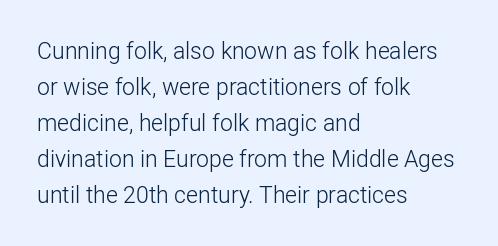
Q: Is the text bold? A: No.
Q: Is the text italic (slanted)? A: No, it is upright.
Q: Is the text underlined? A: No.
Q: How is the paragraph aligned? A: Left-aligned.
Q: Is the spacing between letters normal or unusually wide? A: Normal.
Q: Is the spacing between lines tight, normal or loose? A: Normal.
